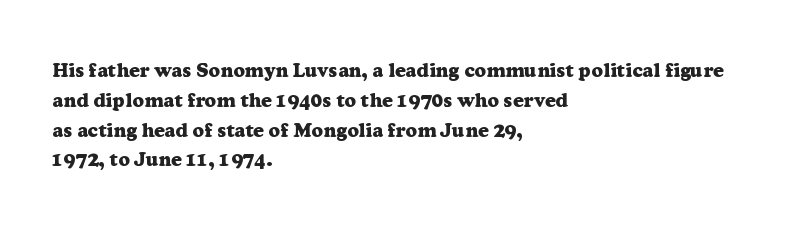
Summary of weight: heavy, a full bold. This sample is left-justified, so line endings fall wherever the words run out. The type sits square on the baseline with zero lean. The lines sit at an ordinary, default distance from one another. A bare baseline throughout the passage. This sample uses plain, unmodified letter spacing.
